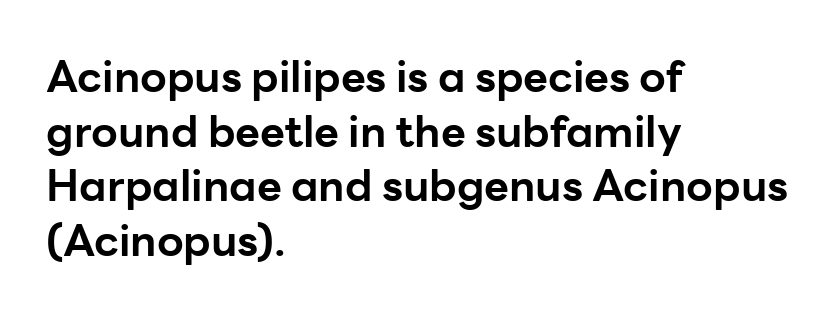
Q: Is the text bold? A: Yes.
Q: Is the text italic (slanted)? A: No, it is upright.
Q: Is the typeface a serif or a sans-serif typeface? A: Sans-serif.
Q: Is the text underlined? A: No.
Q: How is the paragraph aligned? A: Left-aligned.
Q: Is the spacing between letters normal or unusually wide? A: Normal.
Q: Is the spacing between lines tight, normal or loose? A: Normal.
Q: Width (condensed, normal, or wide)? A: Normal.
Q: Stroke contrast? A: Low.
Q: x-height? A: Medium.
Q: Monospaced? A: No.
